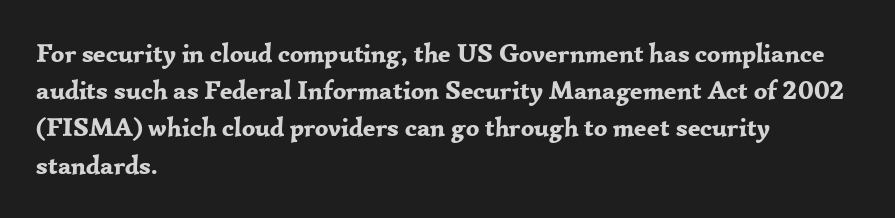
Q: Is the text bold? A: Yes.
Q: Is the text italic (slanted)? A: No, it is upright.
Q: Is the text underlined? A: No.
Q: How is the paragraph aligned? A: Left-aligned.
Q: Is the spacing between letters normal or unusually wide? A: Normal.
Q: Is the spacing between lines tight, normal or loose? A: Normal.
